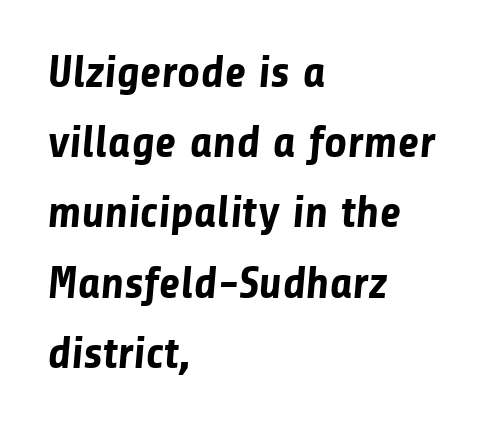
Q: Is the text bold? A: Yes.
Q: Is the typeface a serif or a sans-serif typeface? A: Sans-serif.
Q: Is the text underlined? A: No.
Q: How is the paragraph aligned? A: Left-aligned.
Q: Is the spacing between letters normal or unusually wide? A: Normal.
Q: Is the spacing between lines tight, normal or loose? A: Normal.
Q: Width (condensed, normal, or wide)? A: Normal.
Q: Stroke contrast? A: Low.
Q: x-height? A: Medium.
Q: Monospaced? A: No.
